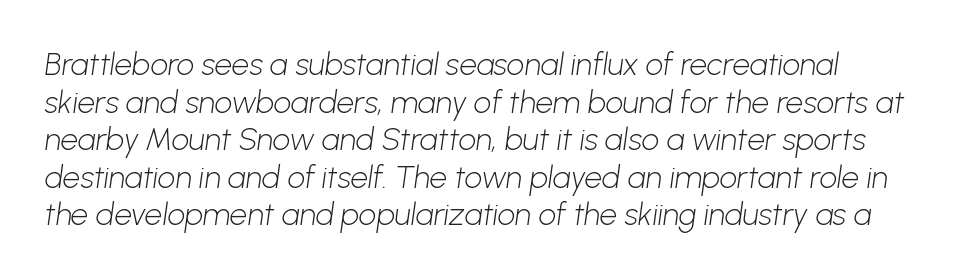
The image shows 31 px light sans-serif type; set line spacing 1.21x, normal letter spacing, not underlined; low stroke contrast and a medium x-height.
